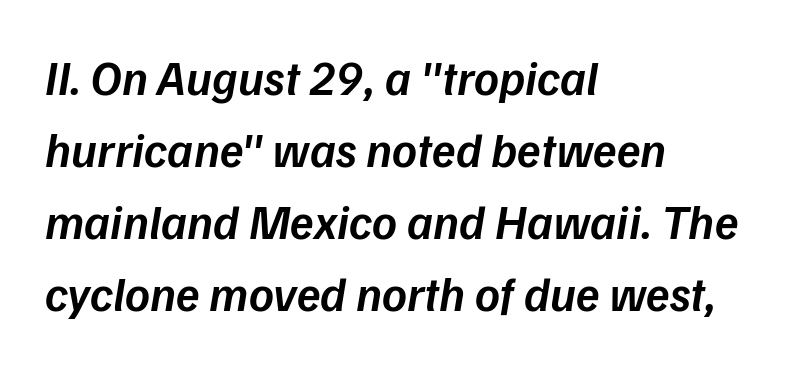
{"italic": "yes", "lean": "right", "slant_degrees": 9, "bold": "semi", "weight": "semibold", "width": "normal", "stroke_contrast": "low", "x_height": "medium", "monospaced": "no", "underline": "no", "align": "left", "line_spacing": "normal", "line_spacing_ratio": 1.5, "letter_spacing": "normal", "letter_spacing_em": 0.0, "glyph_px": 48}
